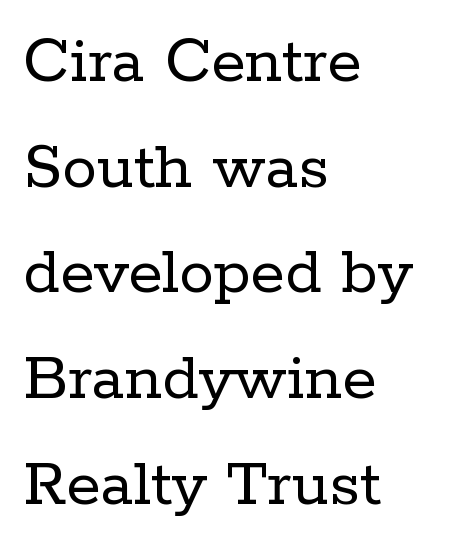
The image shows 70 px regular-weight serif type, upright; set left-aligned, normal line spacing (1.51x), normal letter spacing, not underlined; low stroke contrast and a medium x-height.
